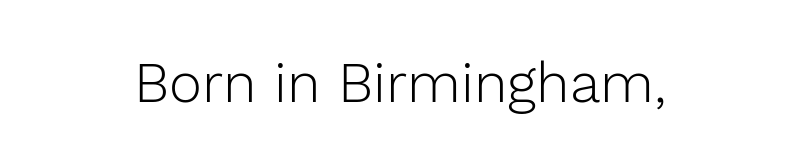
{"serif": "no", "italic": "no", "bold": "no", "weight": "light", "width": "normal", "stroke_contrast": "low", "x_height": "medium", "monospaced": "no", "underline": "no", "letter_spacing": "normal", "letter_spacing_em": 0.0, "glyph_px": 56}
